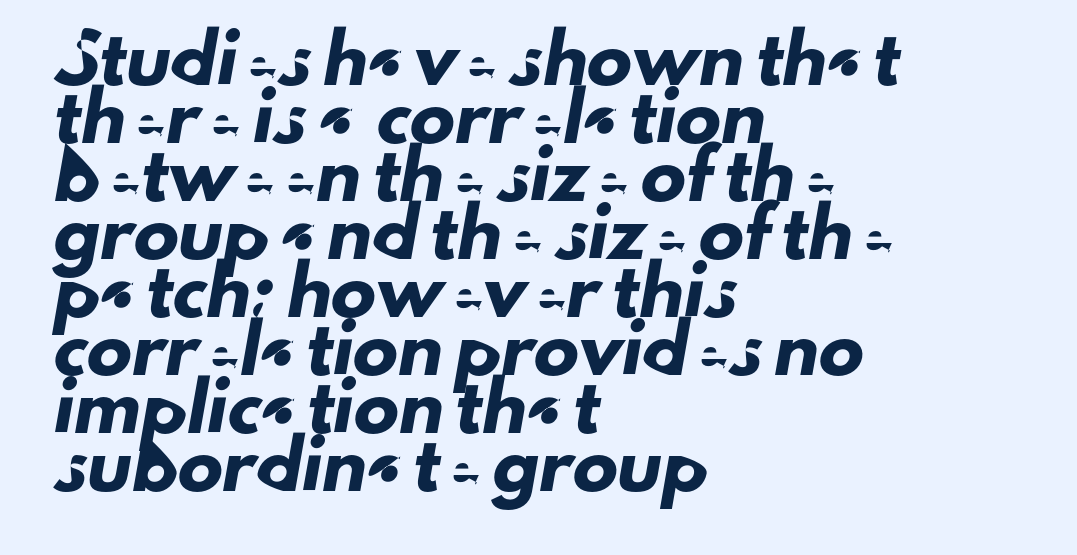
The image shows 45 px sans-serif type; set left-aligned, normal line spacing (1.29x), normal letter spacing, not underlined; low stroke contrast and a small x-height.
